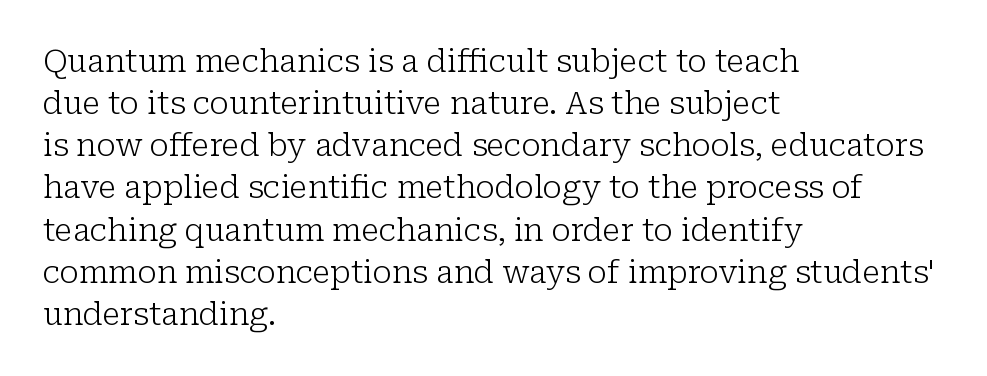
Q: Is the text bold? A: No.
Q: Is the text italic (slanted)? A: No, it is upright.
Q: Is the typeface a serif or a sans-serif typeface? A: Serif.
Q: Is the text underlined? A: No.
Q: How is the paragraph aligned? A: Left-aligned.
Q: Is the spacing between letters normal or unusually wide? A: Normal.
Q: Is the spacing between lines tight, normal or loose? A: Normal.
Q: Width (condensed, normal, or wide)? A: Normal.
Q: Stroke contrast? A: Low.
Q: x-height? A: Medium.
Q: Monospaced? A: No.
